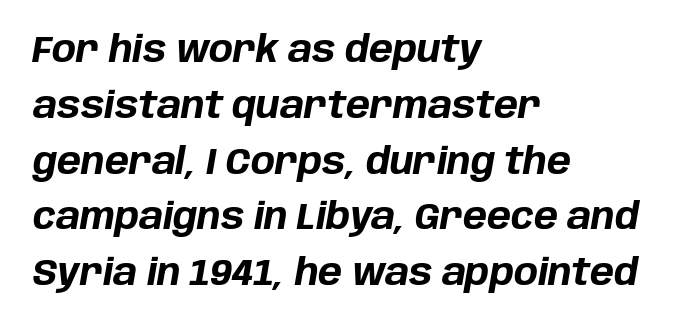
{"italic": "yes", "lean": "right", "slant_degrees": 10, "bold": "yes", "weight": "bold", "width": "normal", "stroke_contrast": "low", "x_height": "large", "monospaced": "no", "underline": "no", "align": "left", "line_spacing": "normal", "line_spacing_ratio": 1.55, "letter_spacing": "normal", "letter_spacing_em": 0.0, "glyph_px": 36}
